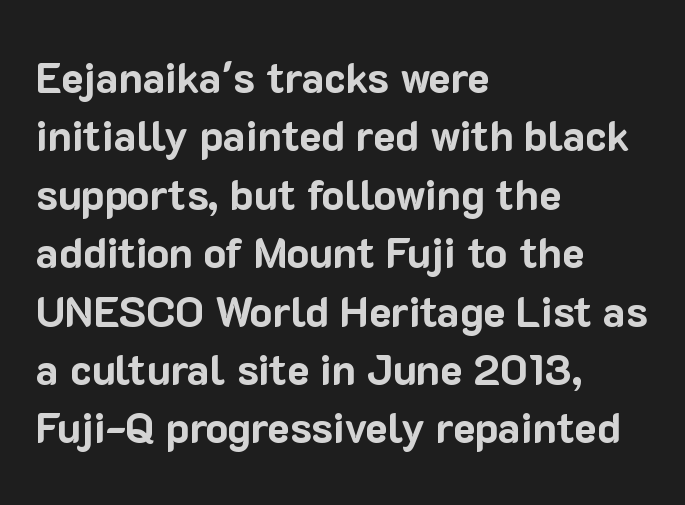
Q: Is the text bold? A: Yes.
Q: Is the text italic (slanted)? A: No, it is upright.
Q: Is the typeface a serif or a sans-serif typeface? A: Sans-serif.
Q: Is the text underlined? A: No.
Q: How is the paragraph aligned? A: Left-aligned.
Q: Is the spacing between letters normal or unusually wide? A: Normal.
Q: Is the spacing between lines tight, normal or loose? A: Normal.
Q: Width (condensed, normal, or wide)? A: Normal.
Q: Stroke contrast? A: Low.
Q: x-height? A: Medium.
Q: Monospaced? A: No.
